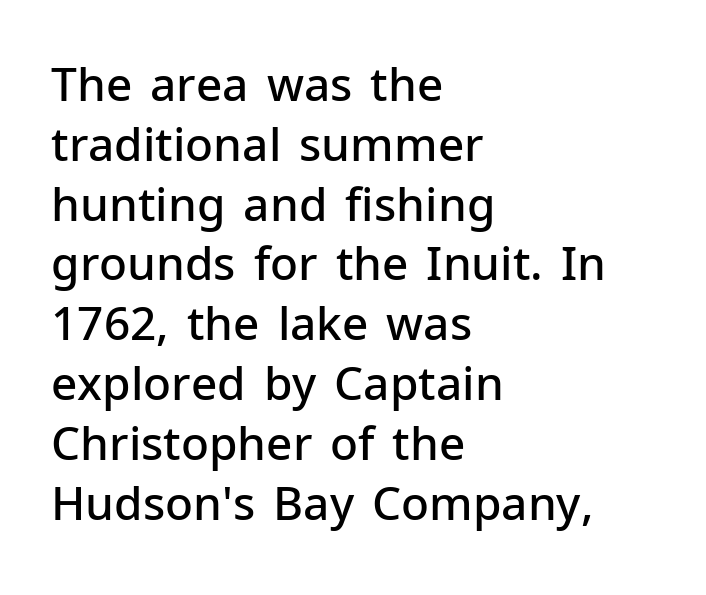
Looks like regular typesetting: each glyph gets only the width it needs. In terms of weight, the rendering is demibold, just under bold. The glyphs are unaccompanied by any horizontal stroke below them. Look at the tracking — it's just the regular setting, nothing added. If you drew a line through each stem, it would be perfectly vertical. To sum up the face: it is a sans, with no serifs.
